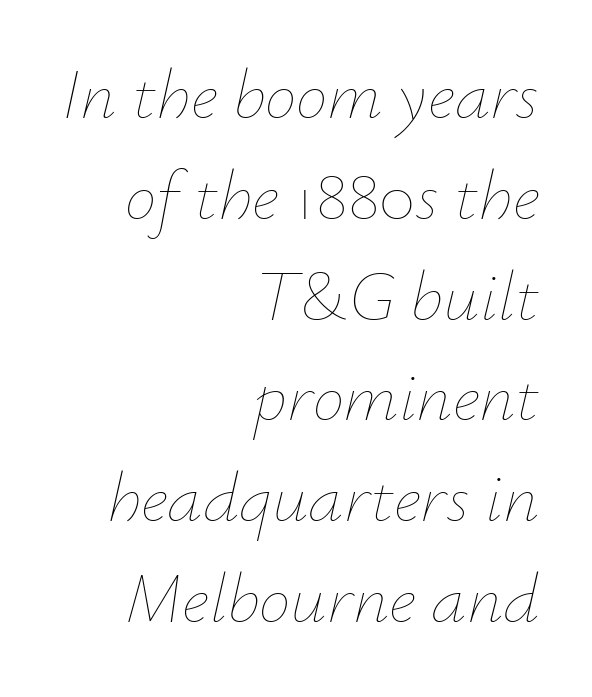
{"italic": "yes", "lean": "right", "slant_degrees": 12, "bold": "no", "weight": "thin", "width": "normal", "stroke_contrast": "low", "x_height": "small", "monospaced": "no", "underline": "no", "align": "right", "line_spacing": "normal", "line_spacing_ratio": 1.42, "letter_spacing": "normal", "letter_spacing_em": 0.0, "glyph_px": 71}
